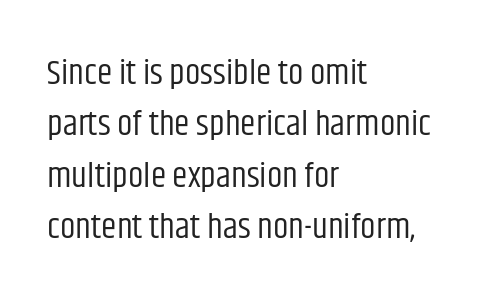
{"serif": "no", "italic": "no", "bold": "no", "weight": "regular", "width": "condensed", "stroke_contrast": "low", "x_height": "large", "monospaced": "no", "underline": "no", "align": "left", "line_spacing": "normal", "line_spacing_ratio": 1.47, "letter_spacing": "normal", "letter_spacing_em": 0.0, "glyph_px": 35}
